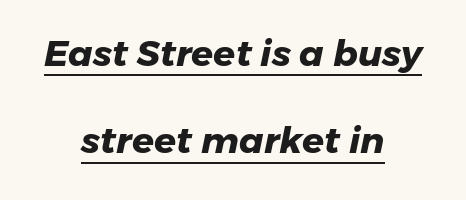
Q: Is the text bold? A: Yes.
Q: Is the typeface a serif or a sans-serif typeface? A: Sans-serif.
Q: Is the text underlined? A: Yes.
Q: How is the paragraph aligned? A: Centered.
Q: Is the spacing between letters normal or unusually wide? A: Normal.
Q: Is the spacing between lines tight, normal or loose? A: Loose.
Q: Width (condensed, normal, or wide)? A: Normal.
Q: Stroke contrast? A: Low.
Q: x-height? A: Medium.
Q: Monospaced? A: No.
